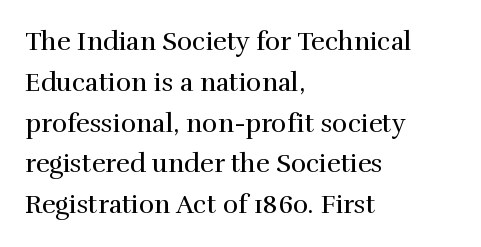
{"italic": "no", "bold": "no", "underline": "no", "align": "left", "line_spacing": "normal", "line_spacing_ratio": 1.57, "letter_spacing": "normal", "letter_spacing_em": 0.0, "glyph_px": 26}
